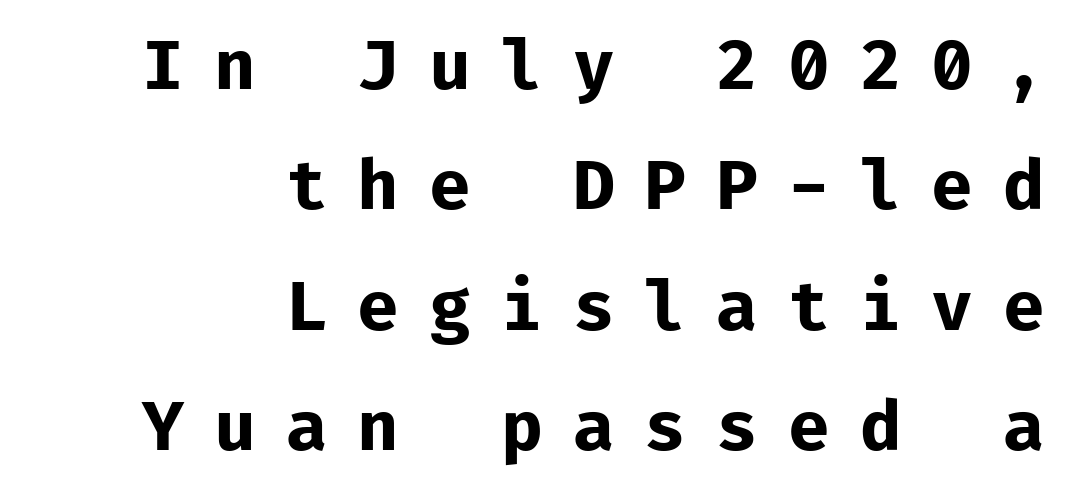
The image shows 68 px bold sans-serif type, upright; set right-aligned, line spacing 1.77x, unusually wide letter spacing (+0.44 em), not underlined; low stroke contrast and a medium x-height.
